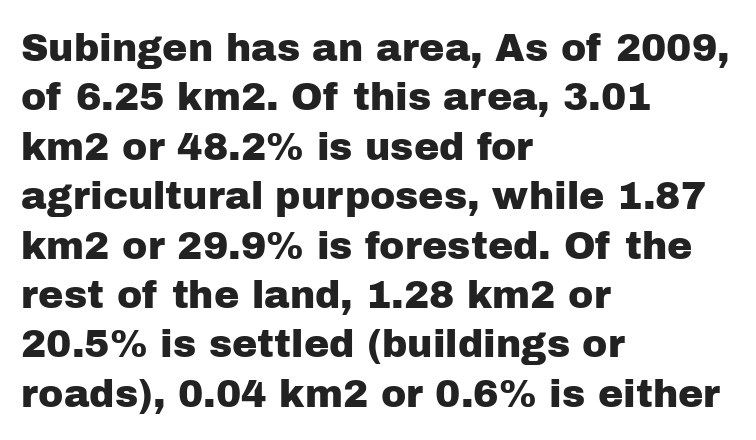
The image shows 38 px sans-serif type, upright; set left-aligned, normal line spacing (1.3x), normal letter spacing, not underlined; low stroke contrast and a medium x-height.
